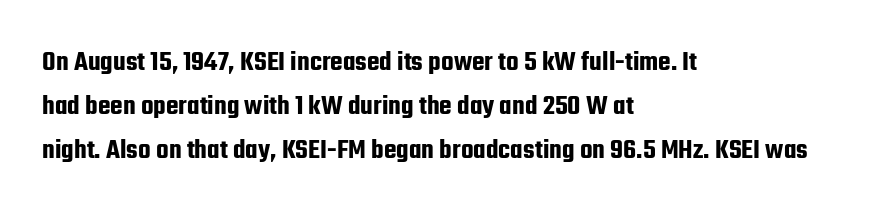
The image shows 29 px condensed sans-serif type, upright; set left-aligned, normal line spacing (1.52x), normal letter spacing, not underlined; low stroke contrast and a medium x-height.
